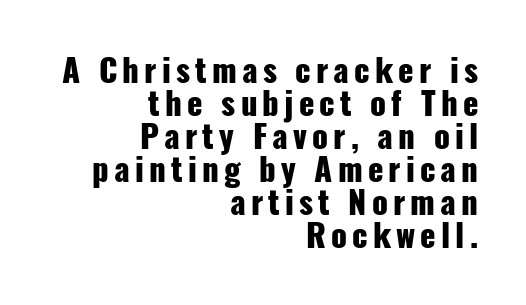
The image shows 32 px heavy, condensed sans-serif type, upright; set right-aligned, tight line spacing (1.03x), not underlined; low stroke contrast and a medium x-height.
